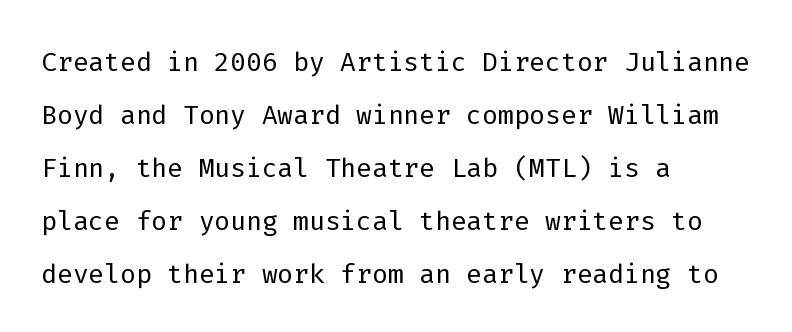
{"serif": "no", "italic": "no", "bold": "no", "weight": "light", "width": "normal", "stroke_contrast": "low", "x_height": "medium", "monospaced": "yes", "underline": "no", "align": "left", "line_spacing": "normal", "line_spacing_ratio": 1.43, "letter_spacing": "normal", "letter_spacing_em": 0.0, "glyph_px": 37}
